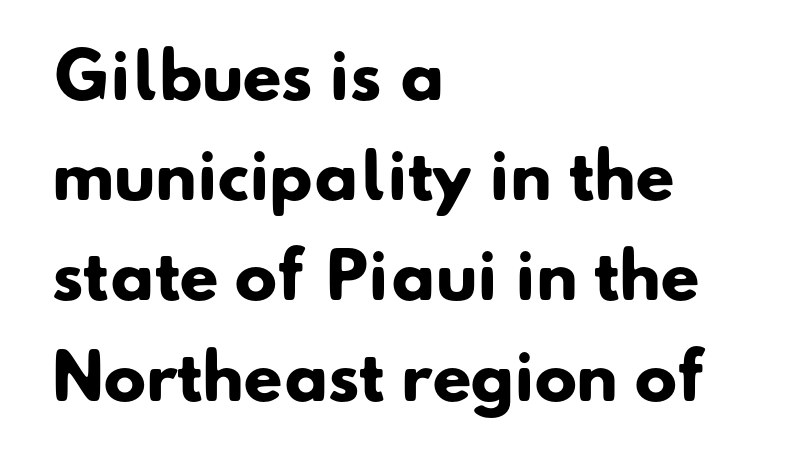
{"serif": "no", "bold": "yes", "weight": "heavy", "width": "normal", "stroke_contrast": "low", "x_height": "small", "monospaced": "no", "underline": "no", "align": "left", "line_spacing": "normal", "line_spacing_ratio": 1.59, "letter_spacing": "normal", "letter_spacing_em": 0.0, "glyph_px": 63}
